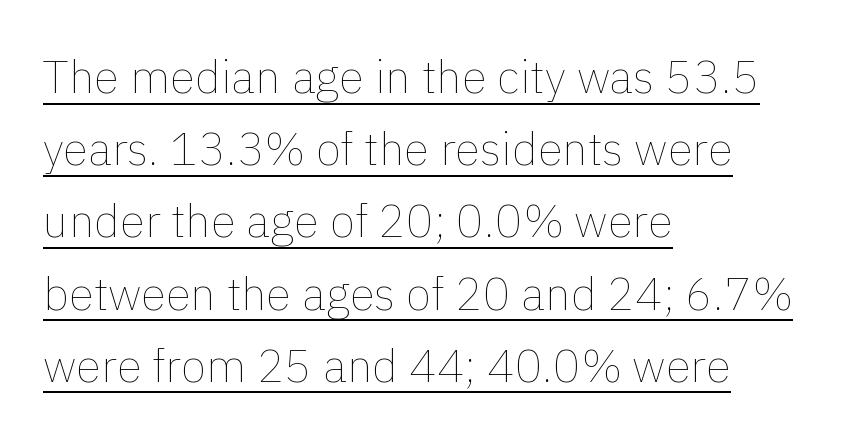
{"italic": "no", "bold": "no", "weight": "thin", "width": "normal", "stroke_contrast": "low", "x_height": "medium", "monospaced": "no", "underline": "yes", "align": "left", "line_spacing": "normal", "line_spacing_ratio": 1.57, "letter_spacing": "normal", "letter_spacing_em": 0.0, "glyph_px": 46}
